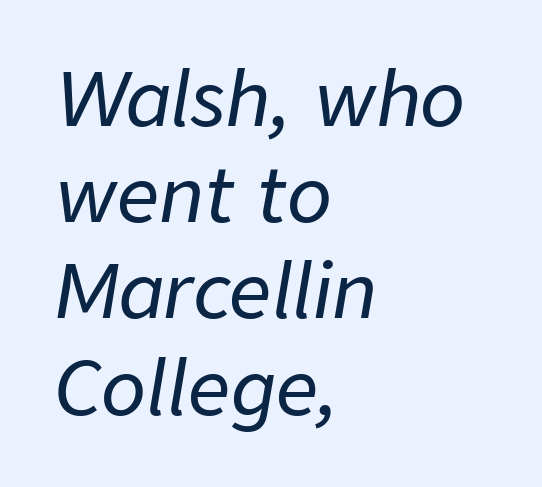
Words appear dense and cohesive because spacing is normal. Note the varied advance widths — an 'i' is clearly narrower than an 'm'. Alignment: flush left. Descenders are the only things crossing below the line.
